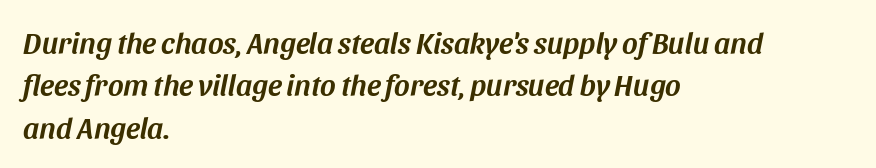
{"italic": "yes", "lean": "right", "slant_degrees": 11, "width": "normal", "stroke_contrast": "medium", "x_height": "large", "monospaced": "no", "underline": "no", "align": "left", "line_spacing": "normal", "line_spacing_ratio": 1.41, "letter_spacing": "normal", "letter_spacing_em": 0.0, "glyph_px": 30}
